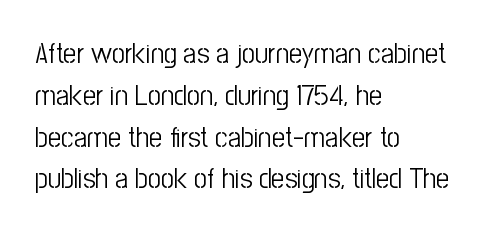
A typesetter would mark this as roman, not italic. The characters display no serif detailing; their extremities are plain. Is this a fixed-width face? No — the glyphs have proportional, varying widths. Line spacing here is normal. Leftover space on each line is placed entirely after the last word. Descenders hang freely into open space.
